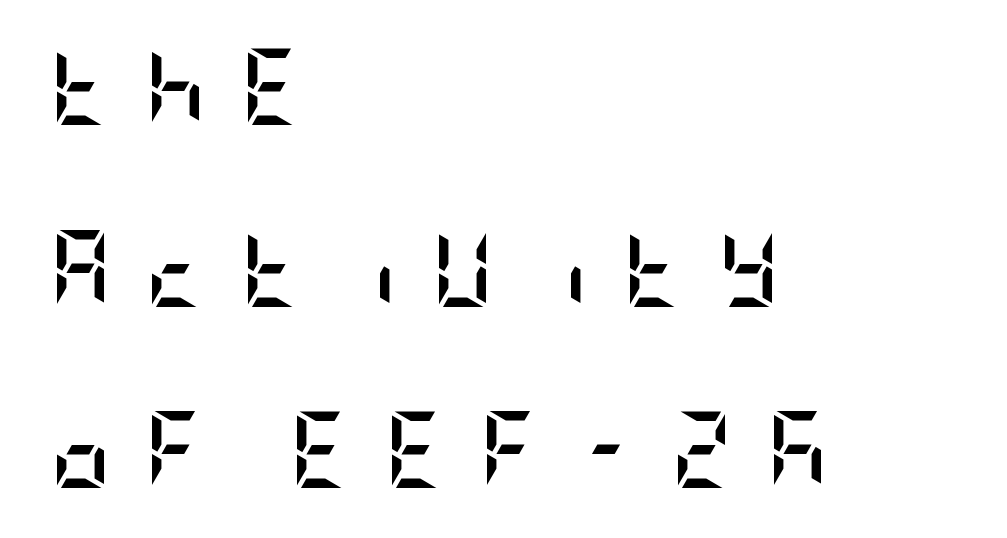
{"serif": "no", "italic": "no", "bold": "yes", "weight": "semibold", "width": "condensed", "stroke_contrast": "low", "x_height": "large", "underline": "no", "align": "left", "line_spacing": "loose", "line_spacing_ratio": 2.39, "letter_spacing": "wide", "letter_spacing_em": 0.44, "glyph_px": 76}
